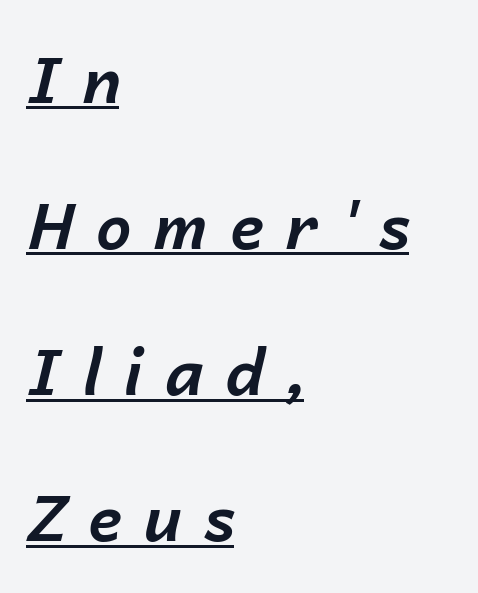
The image shows 63 px bold type, italic (leaning right); set left-aligned, loose line spacing (2.32x), unusually wide letter spacing (+0.35 em), underlined; low stroke contrast and a medium x-height.
